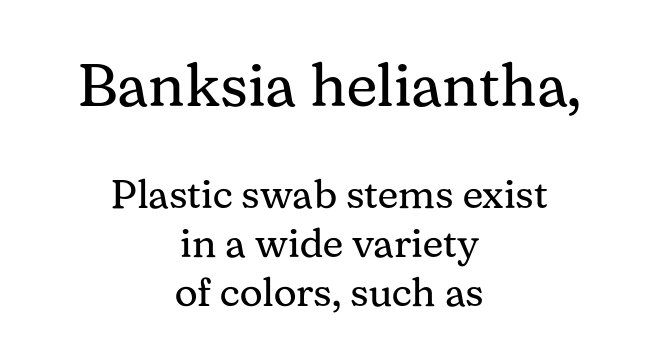
Glyph-to-glyph distance matches everyday printed text. Decoration check: the copy has no underline. Letterform terminals end in serifs throughout the passage. Every character sits straight up, as roman type does. Think of a printed novel: that variable character pitch is what you see here. These lines are centered, leaving both edges ragged.
